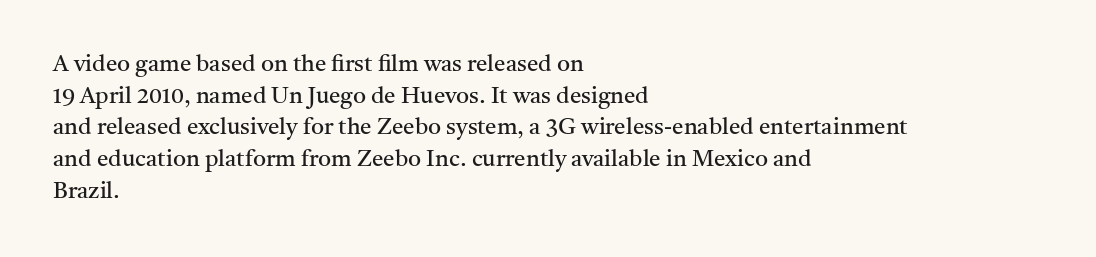
A roman cut, with each character standing at attention. Line spacing here is normal. The text block is weighted toward the left margin, trailing off unevenly rightward. Lines of text with bare space underneath. Nothing unusual about the tracking: characters are spaced as the font intends. A quiet, ordinary-to-light weight characterises the typeface.
